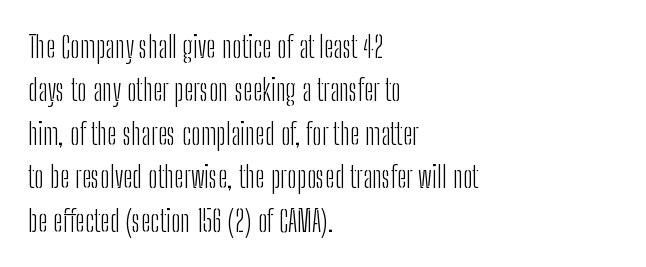
The image shows 30 px light, condensed sans-serif type, upright; set left-aligned, normal line spacing (1.45x), normal letter spacing, not underlined; low stroke contrast and a medium x-height.
